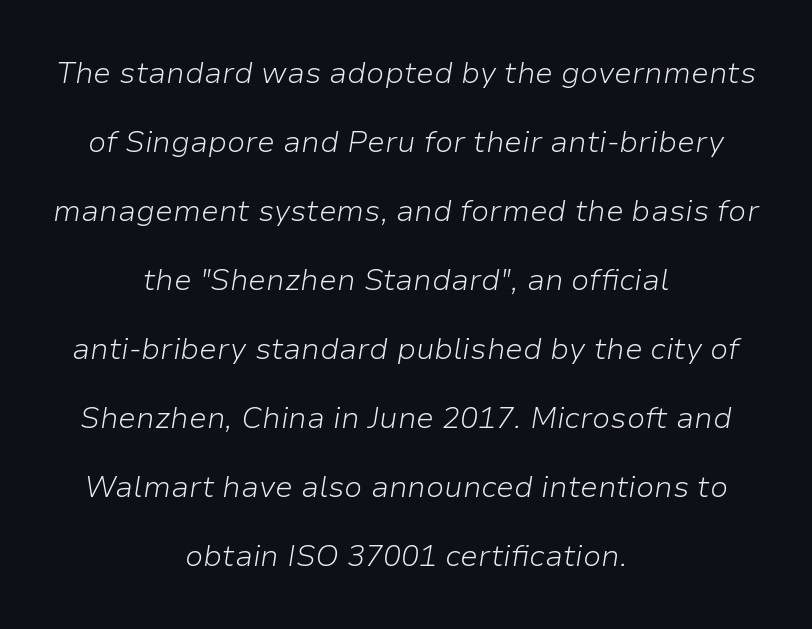
{"italic": "yes", "lean": "right", "slant_degrees": 9, "bold": "no", "weight": "light", "width": "normal", "stroke_contrast": "low", "x_height": "medium", "monospaced": "no", "underline": "no", "align": "center", "line_spacing": "loose", "line_spacing_ratio": 2.3, "letter_spacing": "normal", "letter_spacing_em": 0.0, "glyph_px": 30}
